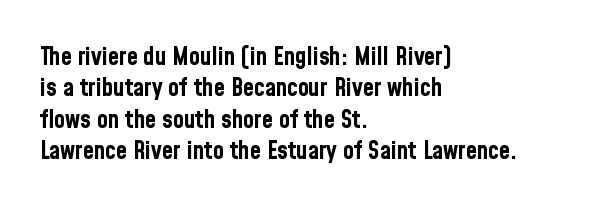
Q: Is the text bold? A: Yes.
Q: Is the text italic (slanted)? A: No, it is upright.
Q: Is the text underlined? A: No.
Q: How is the paragraph aligned? A: Left-aligned.
Q: Is the spacing between letters normal or unusually wide? A: Normal.
Q: Is the spacing between lines tight, normal or loose? A: Normal.
